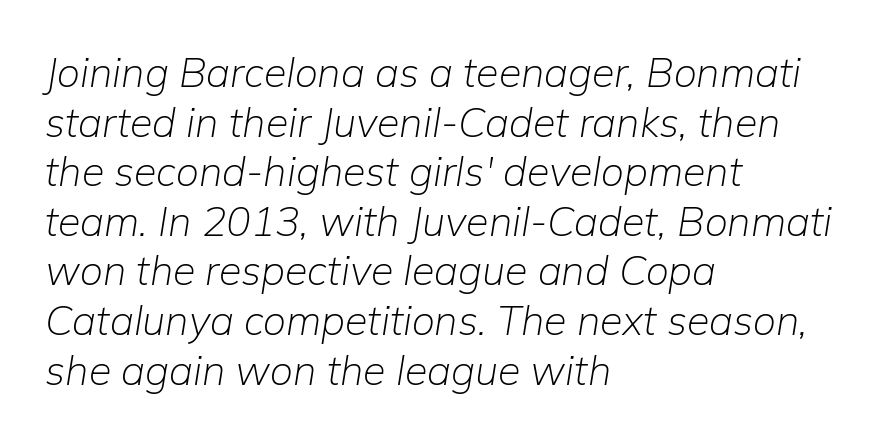
Looks like regular typesetting: each glyph gets only the width it needs. Just letters on the line, the space beneath them empty. This rendering uses left alignment, leaving the right contour irregular. No heavy texture on the line: the type isn't bold. Standard letterfit; no display-style spreading of the glyphs. Quick note: italic.
